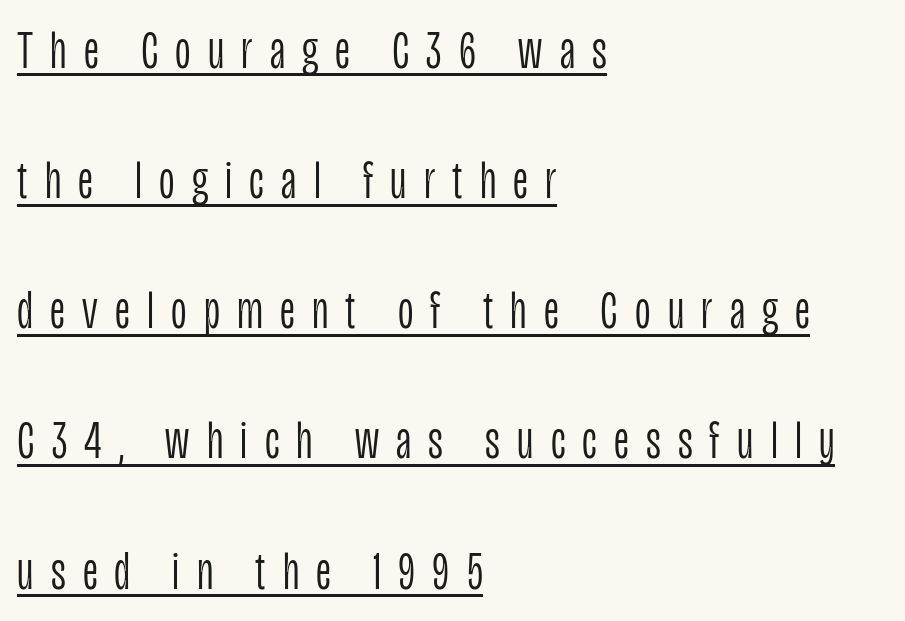
The image shows 54 px light, condensed sans-serif type, upright; set left-aligned, loose line spacing (2.41x), unusually wide letter spacing (+0.32 em), underlined; low stroke contrast and a large x-height.
